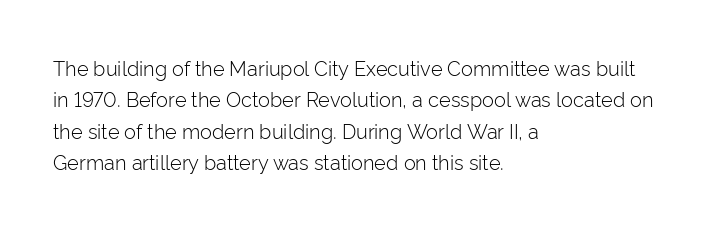
Q: Is the text bold? A: No.
Q: Is the text italic (slanted)? A: No, it is upright.
Q: Is the text underlined? A: No.
Q: How is the paragraph aligned? A: Left-aligned.
Q: Is the spacing between letters normal or unusually wide? A: Normal.
Q: Is the spacing between lines tight, normal or loose? A: Normal.
